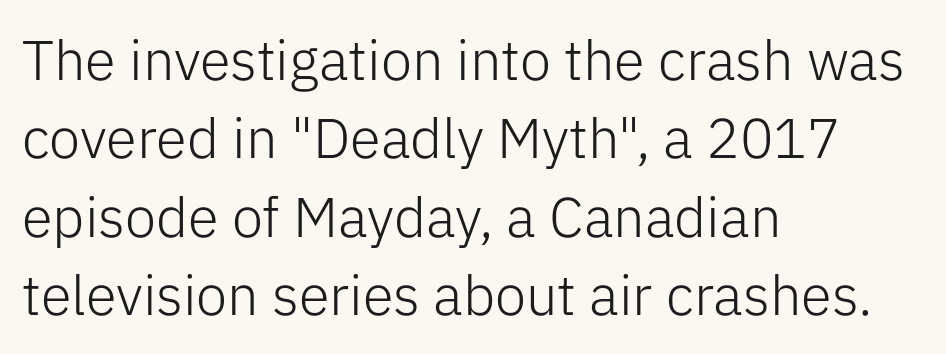
The image shows 56 px light sans-serif type, upright; set left-aligned, normal line spacing (1.4x), normal letter spacing, not underlined; low stroke contrast and a medium x-height.
